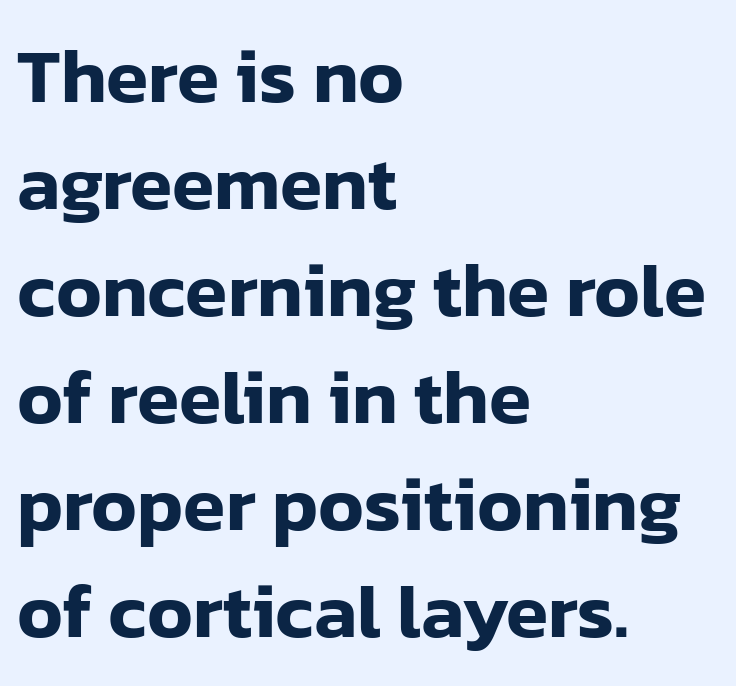
This rendering employs a face without finishing strokes, i.e., a sans-serif. The lines in this sample share a left origin and differ only in where they stop. The font's upright variant was chosen for this text. Descenders are the only things crossing below the line. Varying glyph widths throughout — classic text-font behaviour. Nothing unusual about the tracking: characters are spaced as the font intends.
